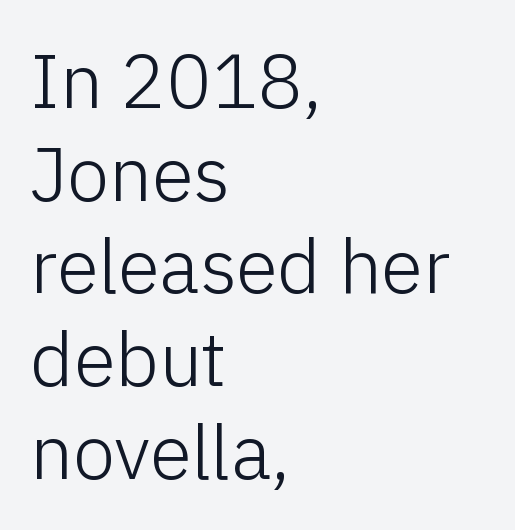
Q: Is the text bold? A: No.
Q: Is the text italic (slanted)? A: No, it is upright.
Q: Is the typeface a serif or a sans-serif typeface? A: Sans-serif.
Q: Is the text underlined? A: No.
Q: How is the paragraph aligned? A: Left-aligned.
Q: Is the spacing between letters normal or unusually wide? A: Normal.
Q: Width (condensed, normal, or wide)? A: Normal.
Q: Stroke contrast? A: Low.
Q: x-height? A: Medium.
Q: Monospaced? A: No.
